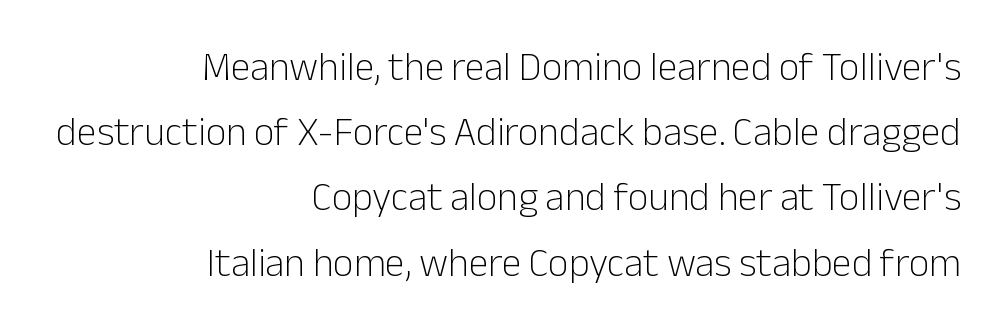
The image shows 40 px light sans-serif type, upright; set right-aligned, normal line spacing (1.63x), normal letter spacing, not underlined; low stroke contrast and a medium x-height.
